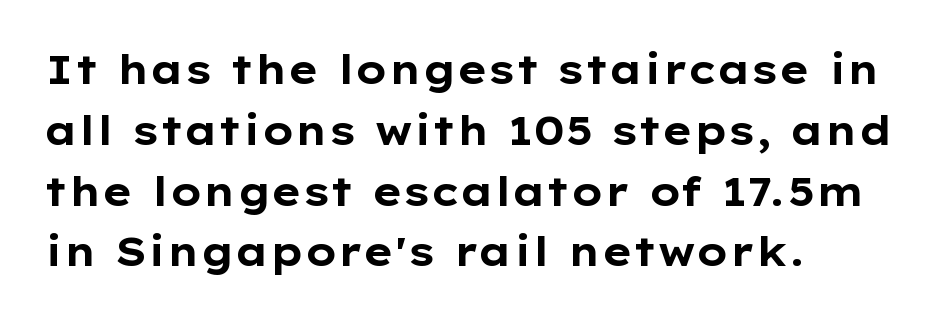
{"serif": "no", "italic": "no", "bold": "yes", "weight": "bold", "width": "wide", "stroke_contrast": "low", "x_height": "medium", "monospaced": "no", "underline": "no", "align": "left", "line_spacing": "normal", "line_spacing_ratio": 1.52, "letter_spacing": "normal", "letter_spacing_em": 0.0, "glyph_px": 40}
